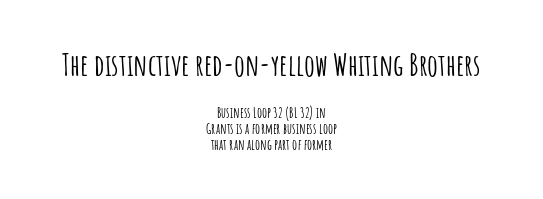
{"serif": "no", "italic": "no", "width": "condensed", "stroke_contrast": "low", "x_height": "large", "monospaced": "no", "underline": "no", "align": "center", "line_spacing": "tight", "line_spacing_ratio": 1.13, "letter_spacing": "normal", "letter_spacing_em": 0.0, "larger_block": "first", "size_ratio": 2.14, "glyph_px": 30}
